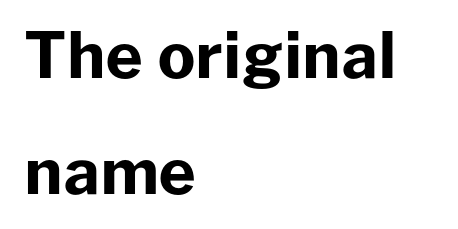
{"serif": "no", "italic": "no", "bold": "yes", "weight": "bold", "width": "normal", "stroke_contrast": "low", "x_height": "medium", "monospaced": "no", "underline": "no", "align": "left", "line_spacing_ratio": 1.84, "letter_spacing": "normal", "letter_spacing_em": 0.0, "glyph_px": 63}
